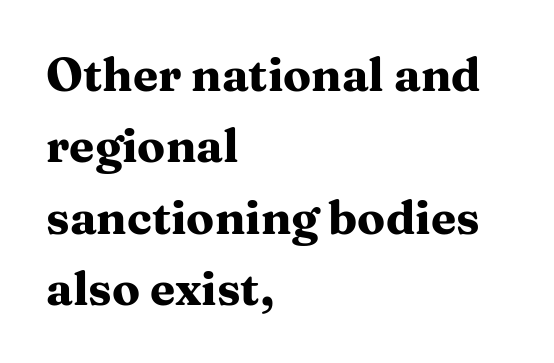
Q: Is the text bold? A: Yes.
Q: Is the text italic (slanted)? A: No, it is upright.
Q: Is the typeface a serif or a sans-serif typeface? A: Serif.
Q: Is the text underlined? A: No.
Q: How is the paragraph aligned? A: Left-aligned.
Q: Is the spacing between letters normal or unusually wide? A: Normal.
Q: Is the spacing between lines tight, normal or loose? A: Normal.
Q: Width (condensed, normal, or wide)? A: Wide.
Q: Stroke contrast? A: Medium.
Q: x-height? A: Medium.
Q: Monospaced? A: No.
